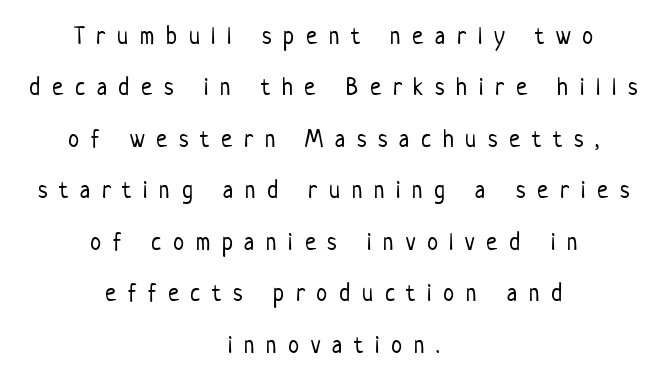
Q: Is the text bold? A: No.
Q: Is the text italic (slanted)? A: No, it is upright.
Q: Is the text underlined? A: No.
Q: How is the paragraph aligned? A: Centered.
Q: Is the spacing between letters normal or unusually wide? A: Unusually wide.
Q: Is the spacing between lines tight, normal or loose? A: Loose.
